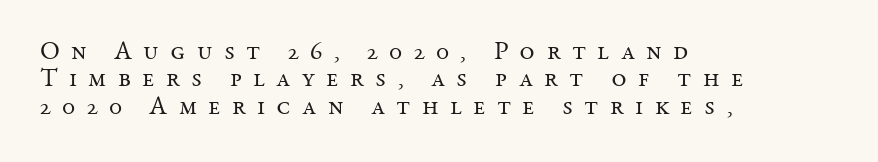
{"italic": "no", "bold": "no", "underline": "no", "align": "left", "line_spacing": "tight", "line_spacing_ratio": 1.05, "letter_spacing": "wide", "letter_spacing_em": 0.43, "glyph_px": 26}
